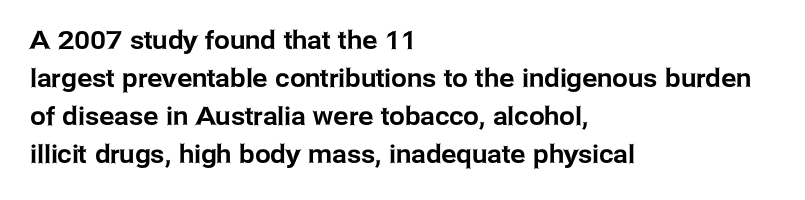
Plain, unruled lines of type. Each word holds together tightly as a unit, with standard inter-letter gaps. Every row of glyphs begins at an identical x-position on the left. Leading matches the norm, producing a regular column.
